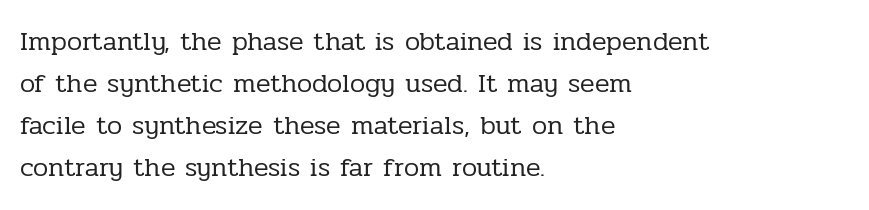
The image shows 27 px text type, upright; set left-aligned, normal line spacing (1.56x), normal letter spacing, not underlined.
